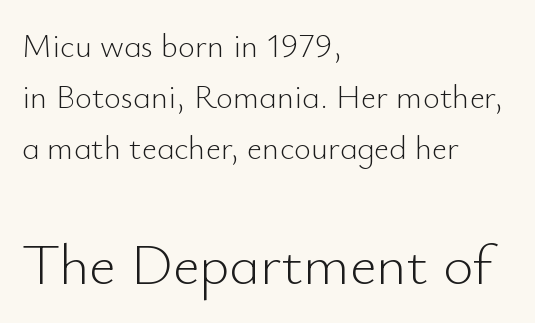
No extra tracking has been applied to these lines. A roman cut, with each character standing at attention. Notice how the passage keeps a crisp vertical edge on the left only. Summary of vertical rhythm: regular, with standard interline spacing. Letters rest on an invisible, unmarked baseline. Are there feet on the stems? There aren't — it's a sans.
